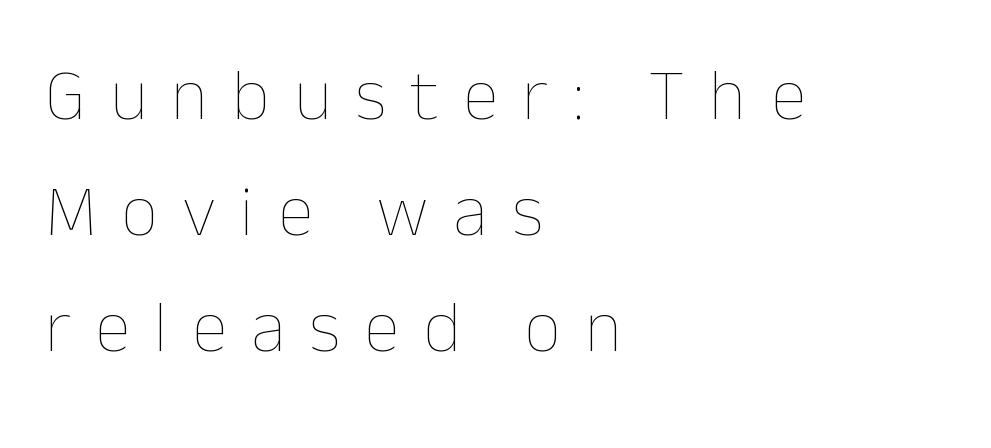
{"italic": "no", "bold": "no", "weight": "thin", "width": "normal", "stroke_contrast": "low", "x_height": "medium", "monospaced": "no", "underline": "no", "align": "left", "line_spacing": "normal", "line_spacing_ratio": 1.59, "letter_spacing": "wide", "letter_spacing_em": 0.33, "glyph_px": 73}
